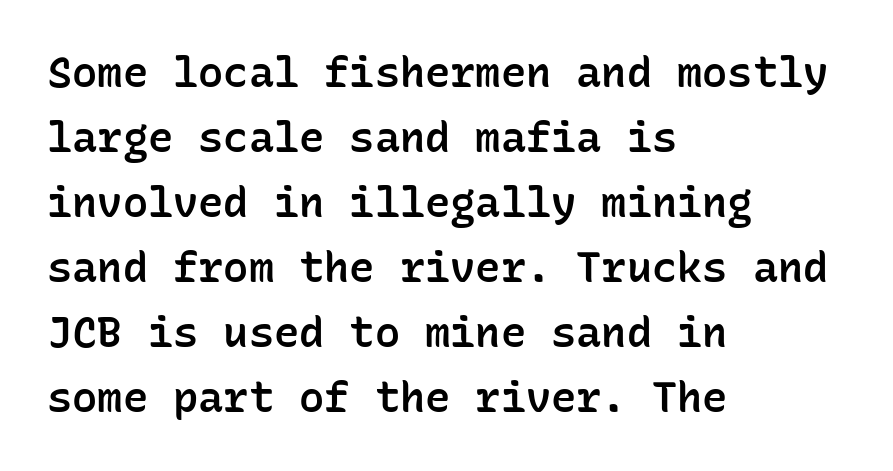
The image shows 42 px semibold sans-serif type, upright, monospaced; set left-aligned, normal line spacing (1.55x), normal letter spacing, not underlined; low stroke contrast and a medium x-height.
